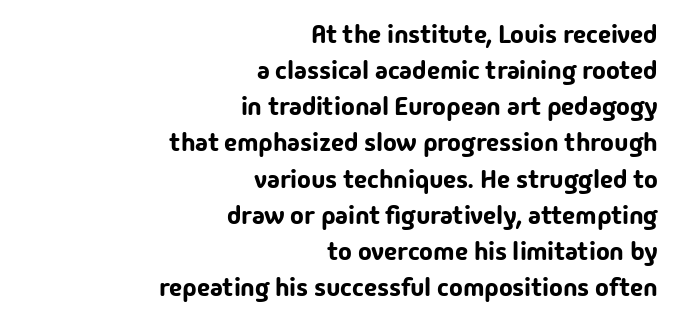
{"italic": "no", "underline": "no", "align": "right", "line_spacing": "normal", "line_spacing_ratio": 1.39, "letter_spacing": "normal", "letter_spacing_em": 0.0, "glyph_px": 26}
